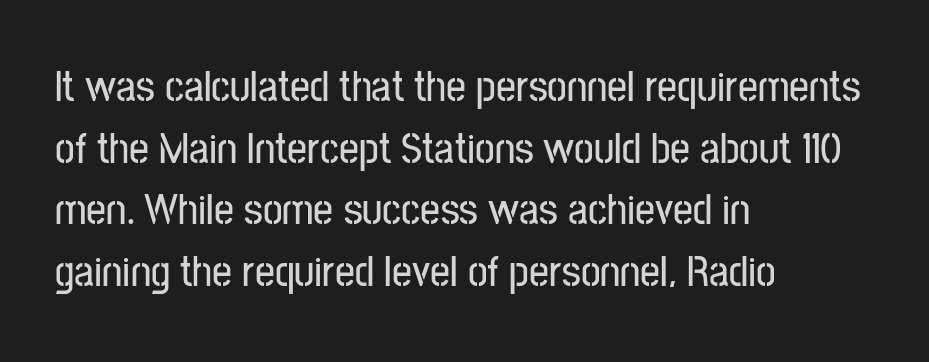
Q: Is the text italic (slanted)? A: No, it is upright.
Q: Is the typeface a serif or a sans-serif typeface? A: Sans-serif.
Q: Is the text underlined? A: No.
Q: How is the paragraph aligned? A: Left-aligned.
Q: Is the spacing between letters normal or unusually wide? A: Normal.
Q: Is the spacing between lines tight, normal or loose? A: Normal.
Q: Width (condensed, normal, or wide)? A: Condensed.
Q: Stroke contrast? A: Low.
Q: x-height? A: Medium.
Q: Monospaced? A: No.
